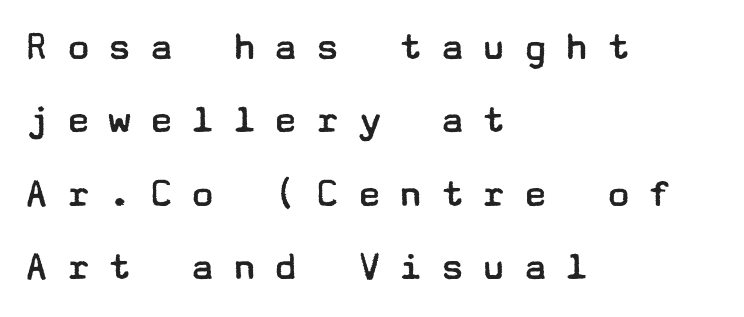
The image shows 42 px regular-weight, wide sans-serif type, upright; set left-aligned, line spacing 1.75x, unusually wide letter spacing (+0.39 em), not underlined; low stroke contrast and a medium x-height.
